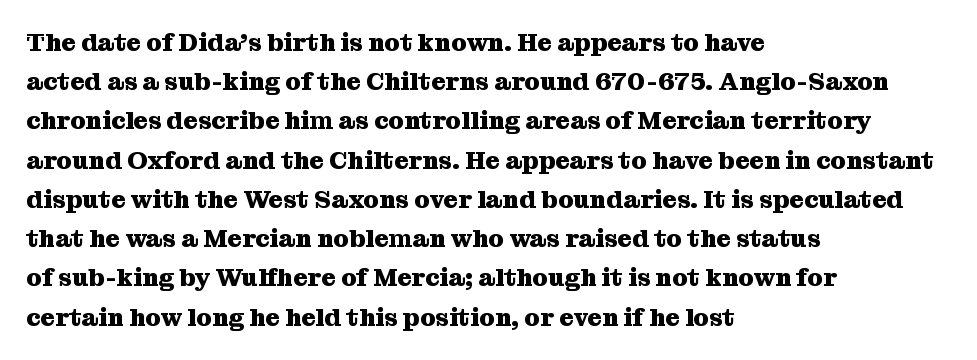
There is no visible air inserted between adjacent glyphs. This sample is left-justified, so line endings fall wherever the words run out. Normally led — the rows are evenly, conventionally spaced. The lettering holds an erect, upright posture throughout.
